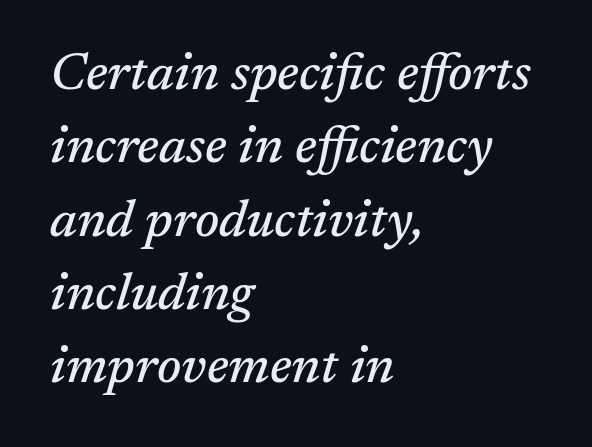
Looks like regular typesetting: each glyph gets only the width it needs. The paragraph has a hard left edge and a soft right edge. Stroke terminals: seriffed. There's an unmistakable incline to the writing here.
